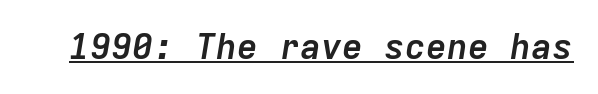
{"italic": "yes", "lean": "right", "slant_degrees": 9, "bold": "yes", "weight": "semibold", "width": "normal", "stroke_contrast": "low", "x_height": "medium", "monospaced": "yes", "underline": "yes", "letter_spacing": "normal", "letter_spacing_em": 0.0, "glyph_px": 35}
